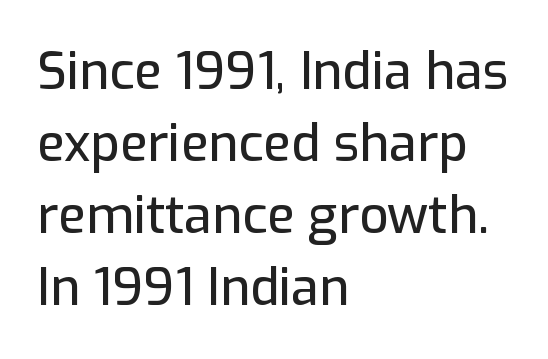
Q: Is the text italic (slanted)? A: No, it is upright.
Q: Is the typeface a serif or a sans-serif typeface? A: Sans-serif.
Q: Is the text underlined? A: No.
Q: How is the paragraph aligned? A: Left-aligned.
Q: Is the spacing between letters normal or unusually wide? A: Normal.
Q: Is the spacing between lines tight, normal or loose? A: Normal.
Q: Width (condensed, normal, or wide)? A: Normal.
Q: Stroke contrast? A: Low.
Q: x-height? A: Medium.
Q: Monospaced? A: No.
